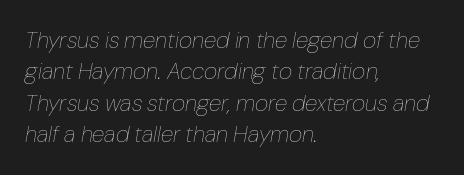
The passage shown is not bold in any degree. The face used here is rendered with its standard letterfit. Would a proofreader flag this as italicized? Yes. What's the leading like? Ordinary, nothing unusual. One-word summary of the alignment: left. Plain, unruled lines of type.
